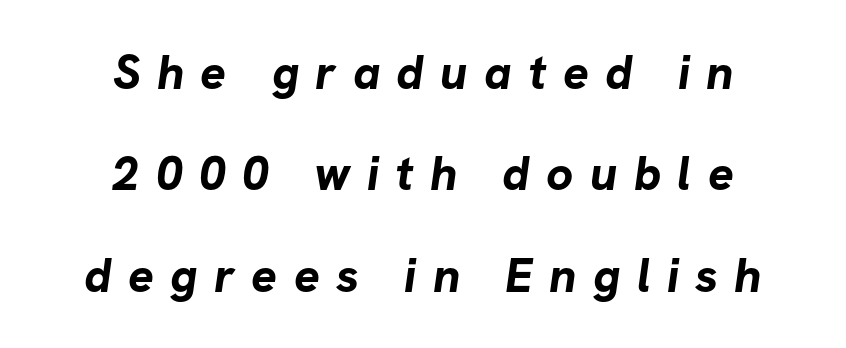
Q: Is the text bold? A: Yes.
Q: Is the typeface a serif or a sans-serif typeface? A: Sans-serif.
Q: Is the text underlined? A: No.
Q: How is the paragraph aligned? A: Centered.
Q: Is the spacing between letters normal or unusually wide? A: Unusually wide.
Q: Is the spacing between lines tight, normal or loose? A: Loose.
Q: Width (condensed, normal, or wide)? A: Normal.
Q: Stroke contrast? A: Low.
Q: x-height? A: Medium.
Q: Monospaced? A: No.
